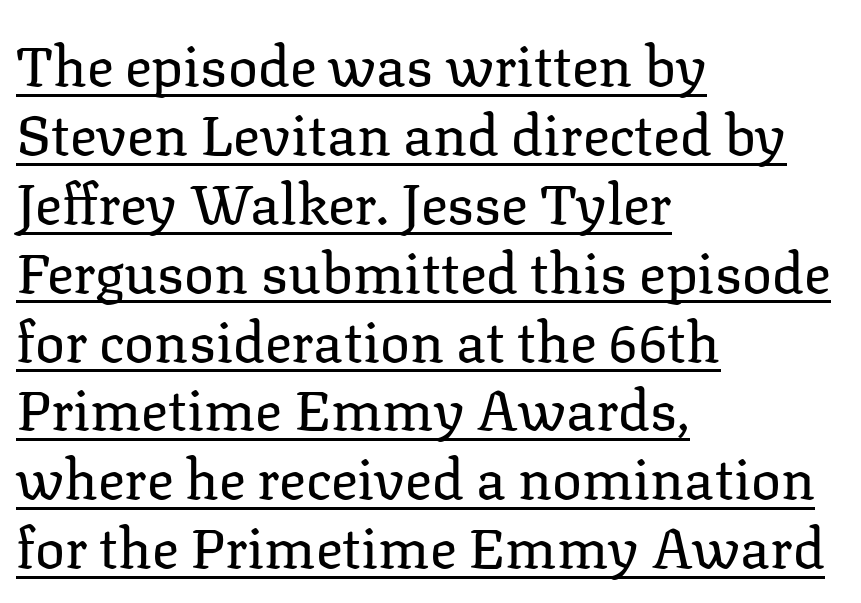
Are there feet on the stems? There are — it's a serif. Is the stroke heavy? The answer is a plain regular-or-lighter. This sample is left-justified, so line endings fall wherever the words run out. These lines are rendered in a variable-pitch font. The glyphs are accompanied by a horizontal stroke just below them. Posture: straight, roman, zero tilt.
